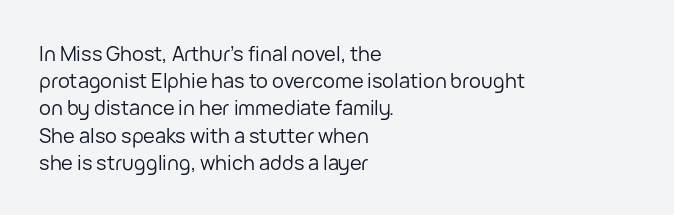
The image shows 20 px text type, upright; set left-aligned, normal line spacing (1.36x), normal letter spacing, not underlined.
